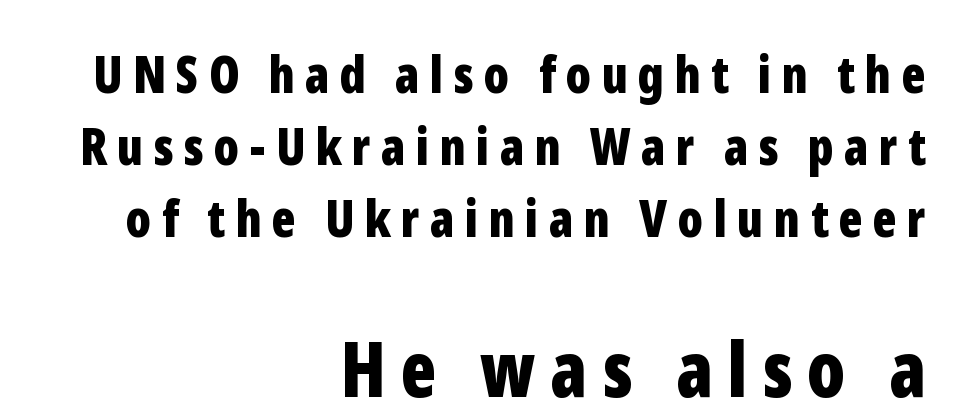
{"serif": "no", "italic": "no", "bold": "yes", "weight": "bold", "width": "condensed", "stroke_contrast": "low", "x_height": "medium", "monospaced": "no", "underline": "no", "align": "right", "line_spacing": "normal", "line_spacing_ratio": 1.41, "letter_spacing": "wide", "letter_spacing_em": 0.2, "larger_block": "second", "size_ratio": 1.49, "glyph_px": 76}
